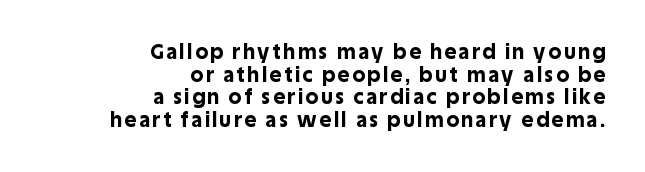
The image shows 20 px bold type, upright; set right-aligned, tight line spacing (1.13x), not underlined.
